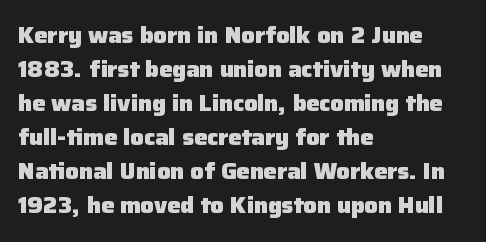
{"italic": "no", "bold": "yes", "underline": "no", "align": "left", "line_spacing": "normal", "line_spacing_ratio": 1.55, "letter_spacing": "normal", "letter_spacing_em": 0.0, "glyph_px": 22}
